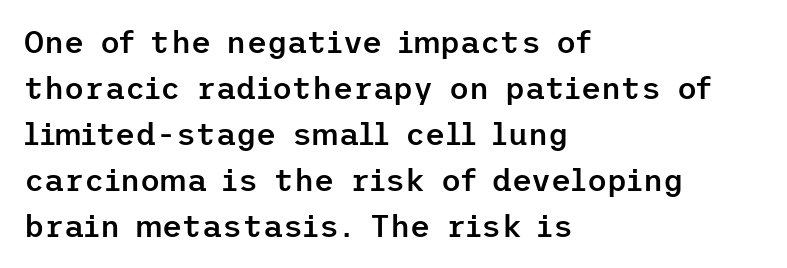
Q: Is the text bold? A: Semi-bold.
Q: Is the text italic (slanted)? A: No, it is upright.
Q: Is the typeface a serif or a sans-serif typeface? A: Sans-serif.
Q: Is the text underlined? A: No.
Q: How is the paragraph aligned? A: Left-aligned.
Q: Is the spacing between letters normal or unusually wide? A: Normal.
Q: Is the spacing between lines tight, normal or loose? A: Normal.
Q: Width (condensed, normal, or wide)? A: Normal.
Q: Stroke contrast? A: Low.
Q: x-height? A: Medium.
